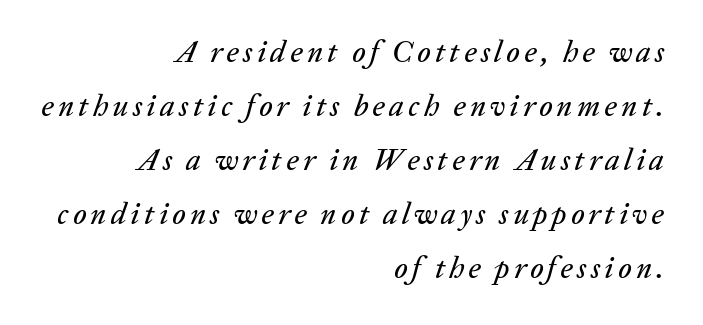
Q: Is the text italic (slanted)? A: Yes, it leans right by about 20 degrees.
Q: Is the text underlined? A: No.
Q: How is the paragraph aligned? A: Right-aligned.
Q: Width (condensed, normal, or wide)? A: Normal.
Q: Stroke contrast? A: Low.
Q: x-height? A: Medium.
Q: Monospaced? A: No.
